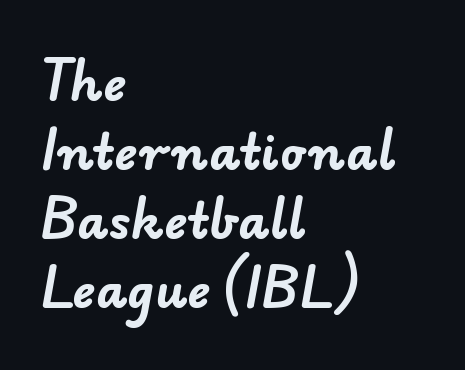
{"serif": "no", "bold": "yes", "weight": "bold", "width": "normal", "stroke_contrast": "low", "x_height": "small", "monospaced": "no", "underline": "no", "align": "left", "line_spacing": "normal", "line_spacing_ratio": 1.44, "letter_spacing": "normal", "letter_spacing_em": 0.0, "glyph_px": 48}
